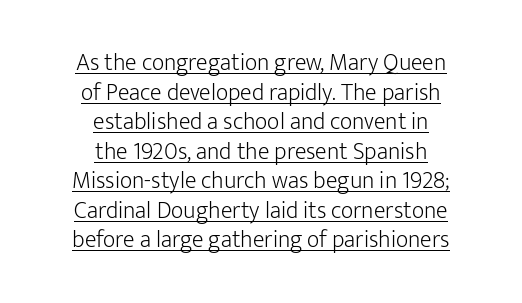
Each word holds together tightly as a unit, with standard inter-letter gaps. No extra ink here — the face is not bold. The glyphs are accompanied by a horizontal stroke just below them. Ascenders rise straight up at ninety degrees. Does the copy run flush right? No — it is centered line by line.
